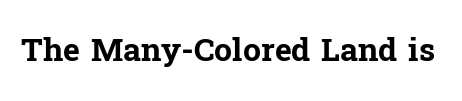
Q: Is the text bold? A: Yes.
Q: Is the text italic (slanted)? A: No, it is upright.
Q: Is the typeface a serif or a sans-serif typeface? A: Serif.
Q: Is the text underlined? A: No.
Q: Is the spacing between letters normal or unusually wide? A: Normal.
Q: Width (condensed, normal, or wide)? A: Normal.
Q: Stroke contrast? A: Low.
Q: x-height? A: Medium.
Q: Monospaced? A: No.
